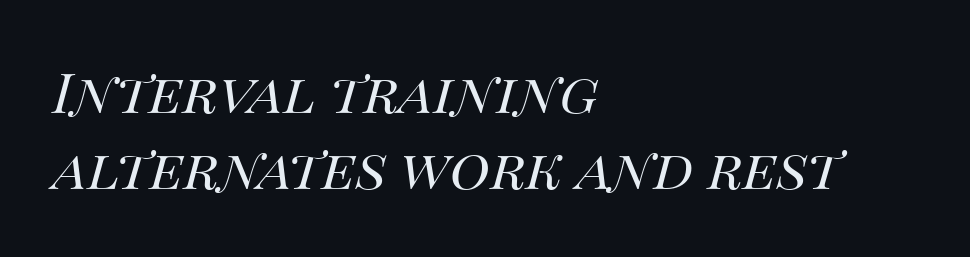
{"italic": "yes", "lean": "right", "slant_degrees": 14, "bold": "no", "weight": "regular", "width": "normal", "stroke_contrast": "medium", "x_height": "large", "monospaced": "no", "underline": "no", "align": "left", "line_spacing": "normal", "line_spacing_ratio": 1.39, "letter_spacing": "normal", "letter_spacing_em": 0.0, "glyph_px": 55}
